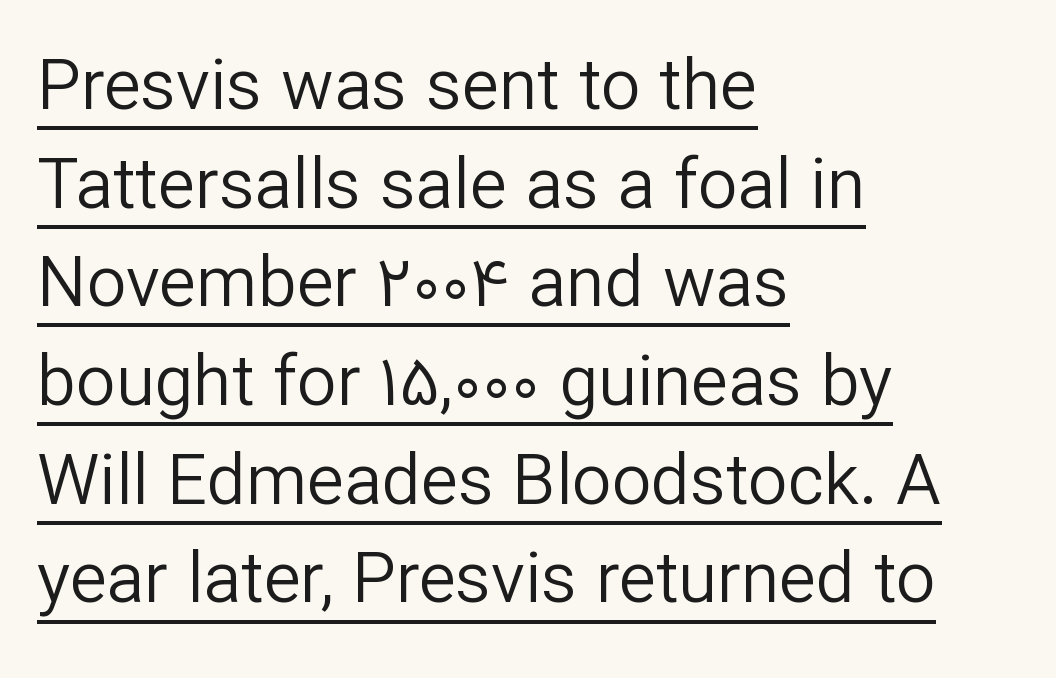
{"serif": "no", "italic": "no", "bold": "no", "weight": "regular", "width": "normal", "stroke_contrast": "low", "x_height": "medium", "monospaced": "no", "underline": "yes", "align": "left", "line_spacing": "normal", "line_spacing_ratio": 1.41, "letter_spacing": "normal", "letter_spacing_em": 0.0, "glyph_px": 70}
